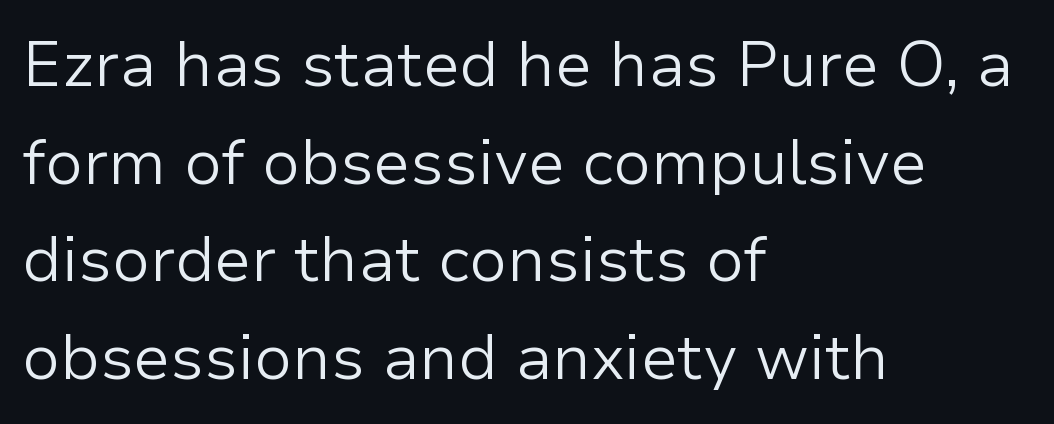
What stands out about the letter spacing? Nothing — it is the standard amount. Think standard paragraph weight, or any step lighter than that. When letters stand straight like this, we call the style roman or upright. No word sits above an underline. A sans-serif font was chosen for this passage. The rendering anchors every line to the left-hand side.
